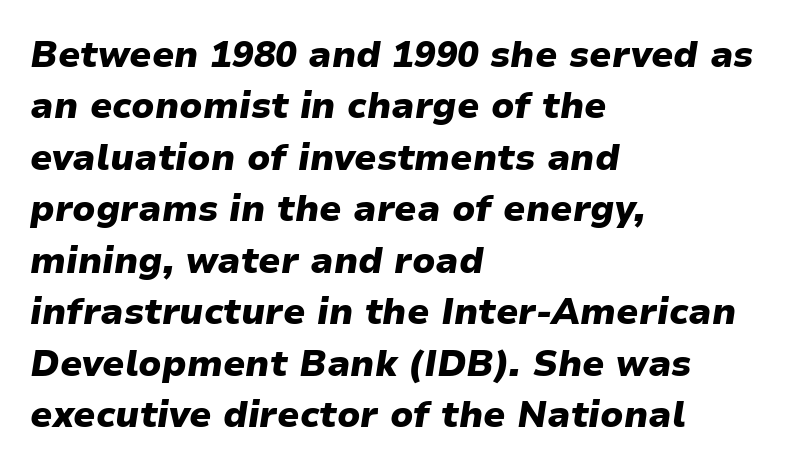
The image shows 36 px heavy type, italic (leaning right); set left-aligned, normal line spacing (1.43x), normal letter spacing, not underlined; low stroke contrast and a medium x-height.
